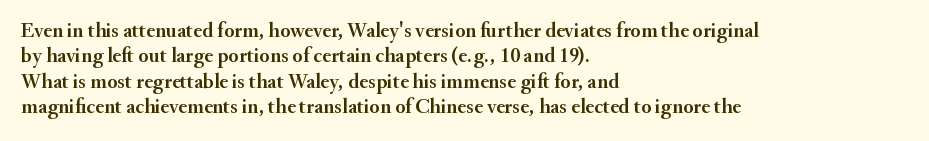
Q: Is the text italic (slanted)? A: No, it is upright.
Q: Is the text underlined? A: No.
Q: How is the paragraph aligned? A: Left-aligned.
Q: Is the spacing between letters normal or unusually wide? A: Normal.
